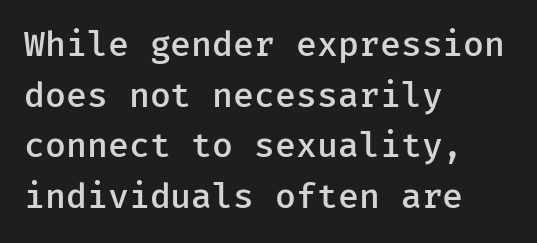
Q: Is the text bold? A: Semi-bold.
Q: Is the text italic (slanted)? A: No, it is upright.
Q: Is the typeface a serif or a sans-serif typeface? A: Sans-serif.
Q: Is the text underlined? A: No.
Q: How is the paragraph aligned? A: Left-aligned.
Q: Is the spacing between letters normal or unusually wide? A: Normal.
Q: Is the spacing between lines tight, normal or loose? A: Normal.
Q: Width (condensed, normal, or wide)? A: Normal.
Q: Stroke contrast? A: Low.
Q: x-height? A: Medium.
Q: Monospaced? A: Yes.
